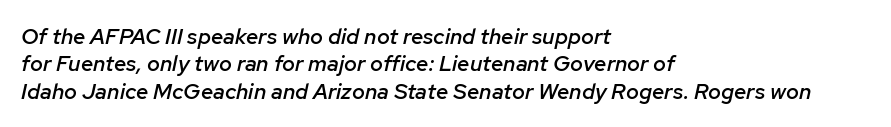
Q: Is the text bold? A: Semi-bold.
Q: Is the text italic (slanted)? A: Yes, it leans right by about 12 degrees.
Q: Is the text underlined? A: No.
Q: How is the paragraph aligned? A: Left-aligned.
Q: Is the spacing between letters normal or unusually wide? A: Normal.
